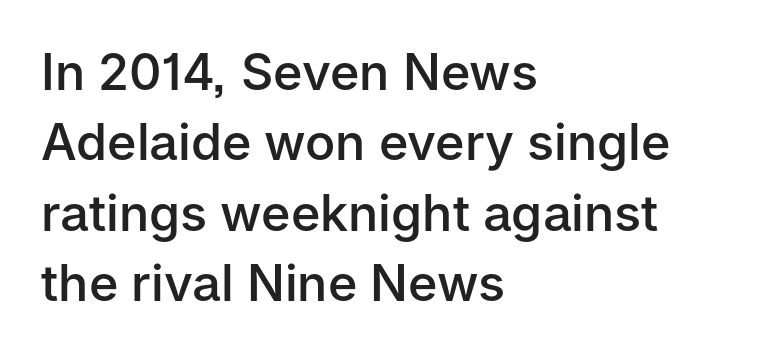
Q: Is the text bold? A: Semi-bold.
Q: Is the text italic (slanted)? A: No, it is upright.
Q: Is the typeface a serif or a sans-serif typeface? A: Sans-serif.
Q: Is the text underlined? A: No.
Q: How is the paragraph aligned? A: Left-aligned.
Q: Is the spacing between letters normal or unusually wide? A: Normal.
Q: Is the spacing between lines tight, normal or loose? A: Normal.
Q: Width (condensed, normal, or wide)? A: Normal.
Q: Stroke contrast? A: Low.
Q: x-height? A: Medium.
Q: Monospaced? A: No.
